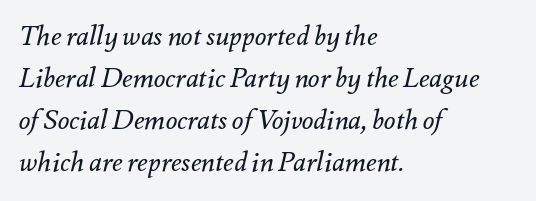
Characters are canted at an angle relative to the baseline's perpendicular. Caption: face not bold, strokes unweighted. Visually the block forms a straight wall on the left and a jagged coastline on the right. Each row of text sits above clean, open space. The gaps between neighbouring characters are ordinary and unremarkable. The designer left line spacing at the default.
